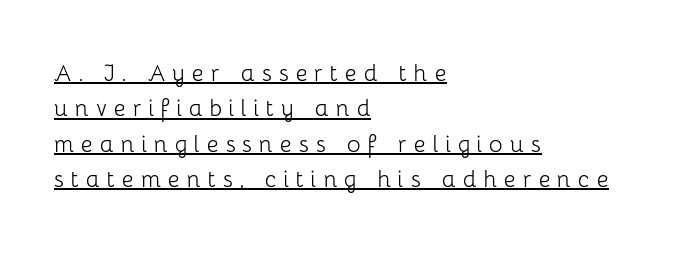
The image shows 29 px light sans-serif type, upright; set left-aligned, line spacing 1.22x, unusually wide letter spacing (+0.23 em), underlined; low stroke contrast and a medium x-height.
